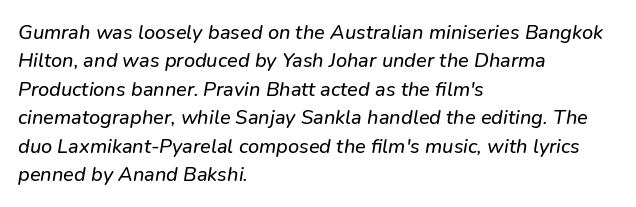
{"underline": "no", "align": "left", "line_spacing": "normal", "line_spacing_ratio": 1.42, "letter_spacing": "normal", "letter_spacing_em": 0.0, "glyph_px": 20}
